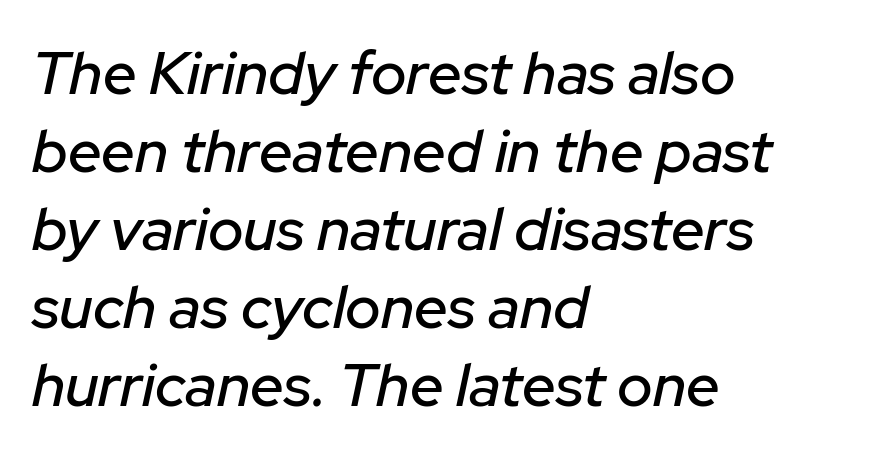
The image shows 60 px text type, italic (leaning right); set left-aligned, normal line spacing (1.3x), normal letter spacing, not underlined; low stroke contrast and a medium x-height.
